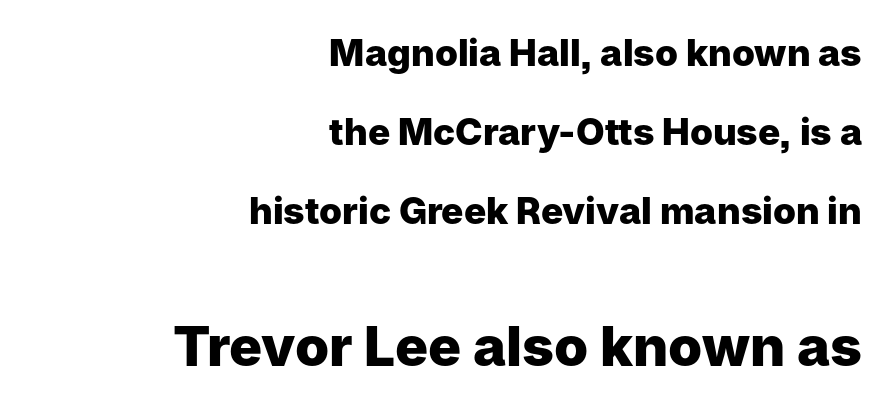
The image shows 55 px heavy sans-serif type, upright; set right-aligned, loose line spacing (2.14x), normal letter spacing, not underlined; the second (bottom) block is 1.49x larger; low stroke contrast and a medium x-height.
